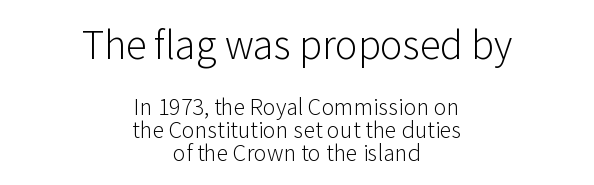
Q: Is the text bold? A: No.
Q: Is the text italic (slanted)? A: No, it is upright.
Q: Is the typeface a serif or a sans-serif typeface? A: Sans-serif.
Q: Is the text underlined? A: No.
Q: How is the paragraph aligned? A: Centered.
Q: Is the spacing between letters normal or unusually wide? A: Normal.
Q: Is the spacing between lines tight, normal or loose? A: Tight.
Q: Which block of text is set in a larger size, the first (top) or the second (bottom)? A: The first (top) one.
Q: Width (condensed, normal, or wide)? A: Normal.
Q: Stroke contrast? A: Low.
Q: x-height? A: Medium.
Q: Monospaced? A: No.
